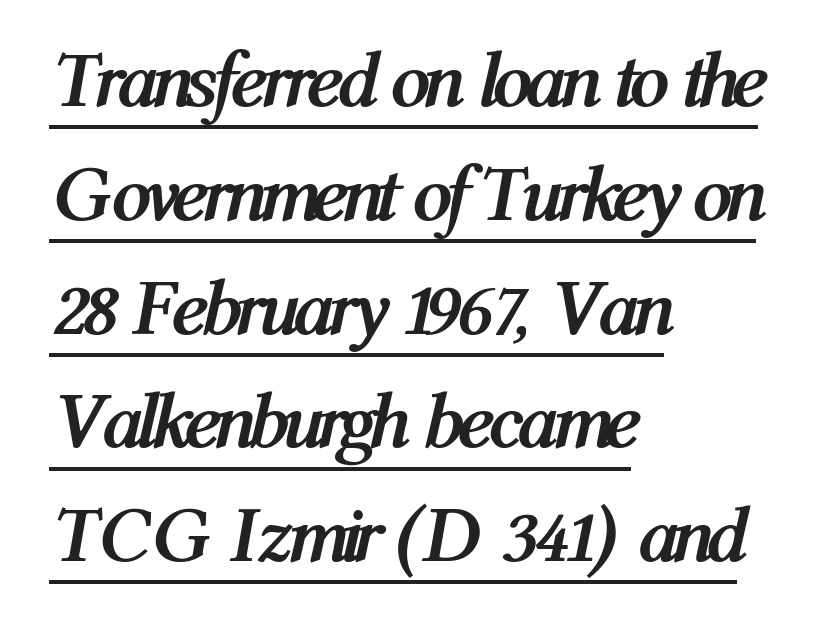
{"italic": "yes", "lean": "right", "slant_degrees": 12, "bold": "yes", "weight": "semibold", "width": "condensed", "stroke_contrast": "medium", "x_height": "medium", "monospaced": "no", "underline": "yes", "align": "left", "line_spacing": "normal", "line_spacing_ratio": 1.44, "letter_spacing": "normal", "letter_spacing_em": 0.0, "glyph_px": 79}
